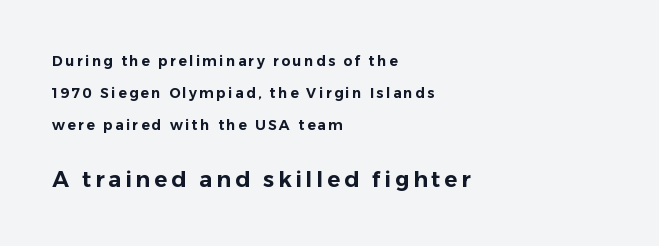
Q: Is the text italic (slanted)? A: No, it is upright.
Q: Is the text underlined? A: No.
Q: How is the paragraph aligned? A: Left-aligned.
Q: Is the spacing between lines tight, normal or loose? A: Loose.
Q: Which block of text is set in a larger size, the first (top) or the second (bottom)? A: The second (bottom) one.
